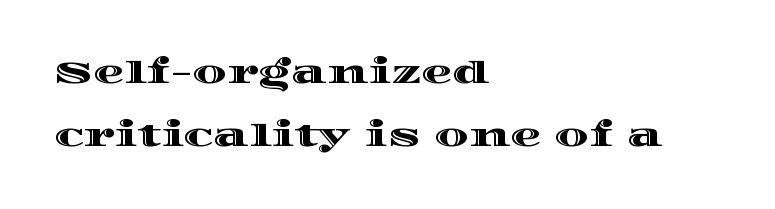
Q: Is the text italic (slanted)? A: No, it is upright.
Q: Is the text underlined? A: No.
Q: How is the paragraph aligned? A: Left-aligned.
Q: Is the spacing between letters normal or unusually wide? A: Normal.
Q: Is the spacing between lines tight, normal or loose? A: Loose.
Q: Width (condensed, normal, or wide)? A: Wide.
Q: x-height? A: Large.
Q: Monospaced? A: No.
